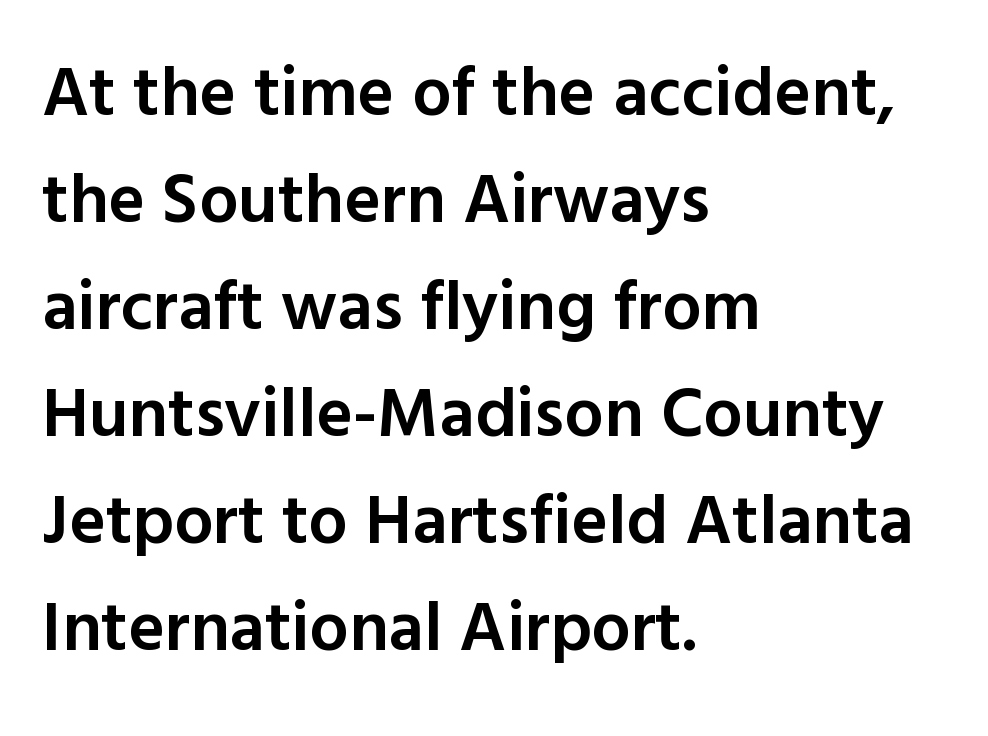
{"serif": "no", "italic": "no", "bold": "semi", "weight": "semibold", "width": "normal", "x_height": "medium", "monospaced": "no", "underline": "no", "align": "left", "line_spacing": "normal", "line_spacing_ratio": 1.53, "letter_spacing": "normal", "letter_spacing_em": 0.0, "glyph_px": 70}
